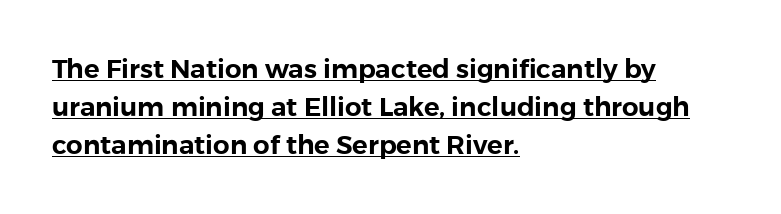
The image shows 26 px text type, upright; set left-aligned, normal line spacing (1.47x), normal letter spacing, underlined.
